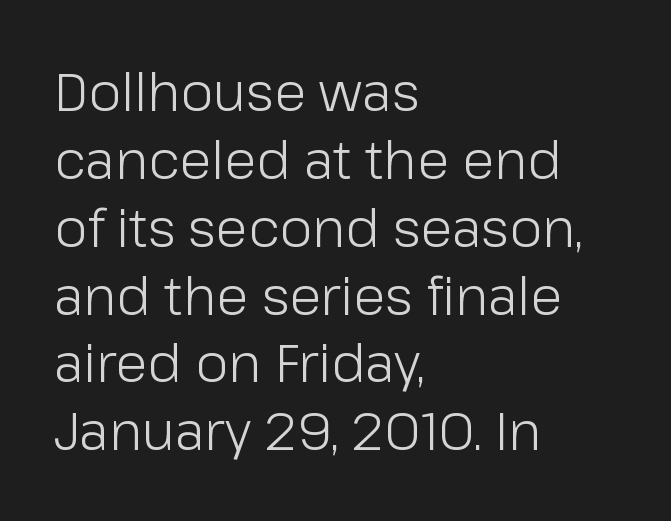
{"serif": "no", "italic": "no", "bold": "no", "weight": "light", "width": "normal", "stroke_contrast": "low", "x_height": "medium", "monospaced": "no", "underline": "no", "align": "left", "line_spacing": "normal", "line_spacing_ratio": 1.28, "letter_spacing": "normal", "letter_spacing_em": 0.0, "glyph_px": 53}
